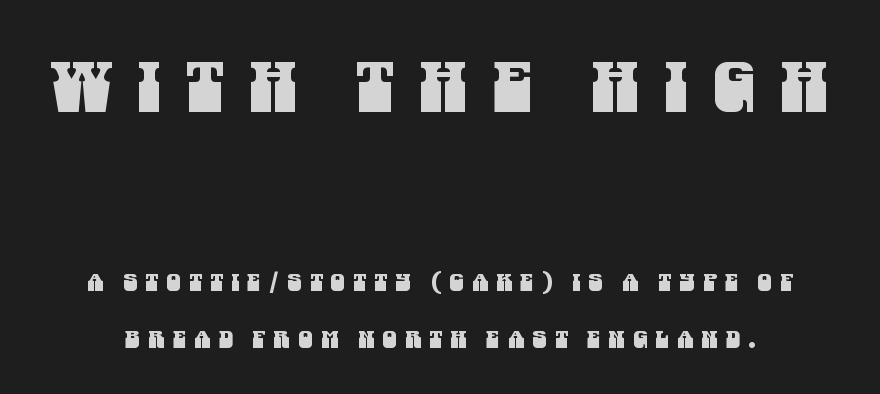
The type family on display is of the sans-serif kind. The gap between lines stays unmarked. The line-height multiplier appears high, well above default. Think of a printed novel: that variable character pitch is what you see here. The line texture is sparse and dotted thanks to wide tracking. Here the first block reads like a headline and the second like body copy.
